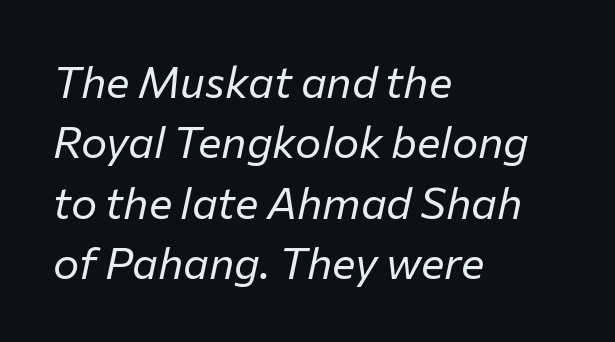
The image shows 44 px regular-weight type, italic (leaning right); set left-aligned, normal line spacing (1.37x), normal letter spacing, not underlined; low stroke contrast and a medium x-height.
